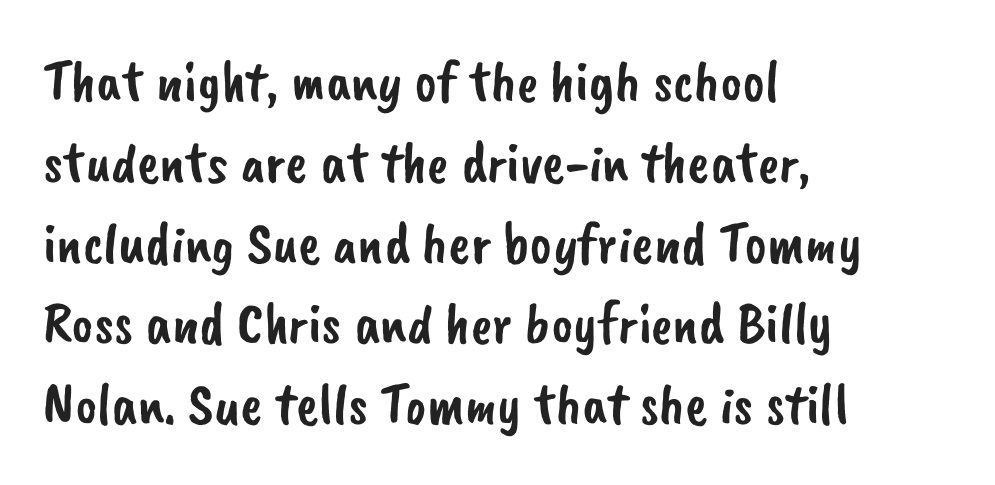
Notice how descenders clear the ascenders below comfortably — that's standard leading. Clear beneath every line of the passage. Every row of glyphs begins at an identical x-position on the left. No feet cap the strokes, marking this as sans-serif type. The letters advance in unequal steps, a hallmark of proportional type. Glyph-to-glyph distance matches everyday printed text.
